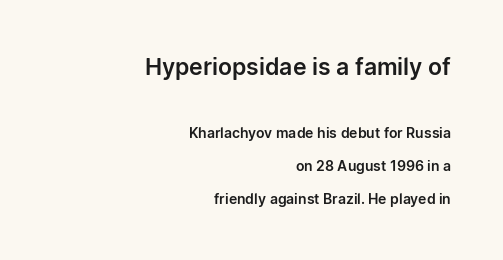
Q: Is the text italic (slanted)? A: No, it is upright.
Q: Is the text underlined? A: No.
Q: How is the paragraph aligned? A: Right-aligned.
Q: Is the spacing between letters normal or unusually wide? A: Normal.
Q: Is the spacing between lines tight, normal or loose? A: Loose.
Q: Which block of text is set in a larger size, the first (top) or the second (bottom)? A: The first (top) one.
